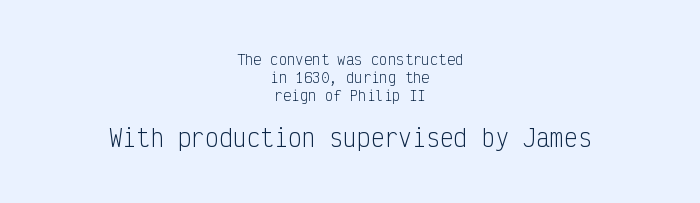
No letter is thick-stroked: the sample isn't bold. These lines sit exactly where default settings would place them. Upright lettering throughout. Whoever set this made the second block the dominant, larger element.
